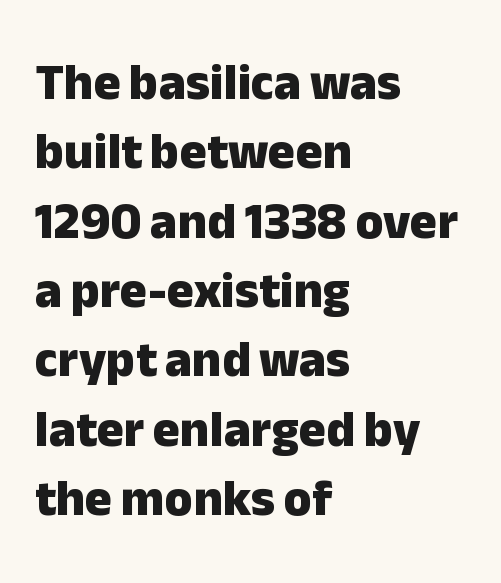
The lettering holds an erect, upright posture throughout. Students, note that the glyphs here touch the page at normal intervals. The words here are not underlined. Each letter's strokes conclude bluntly, with no projecting serifs. You could not count columns in this text — the font is proportionally spaced. In terms of leading, this rendering sits right in the middle.
